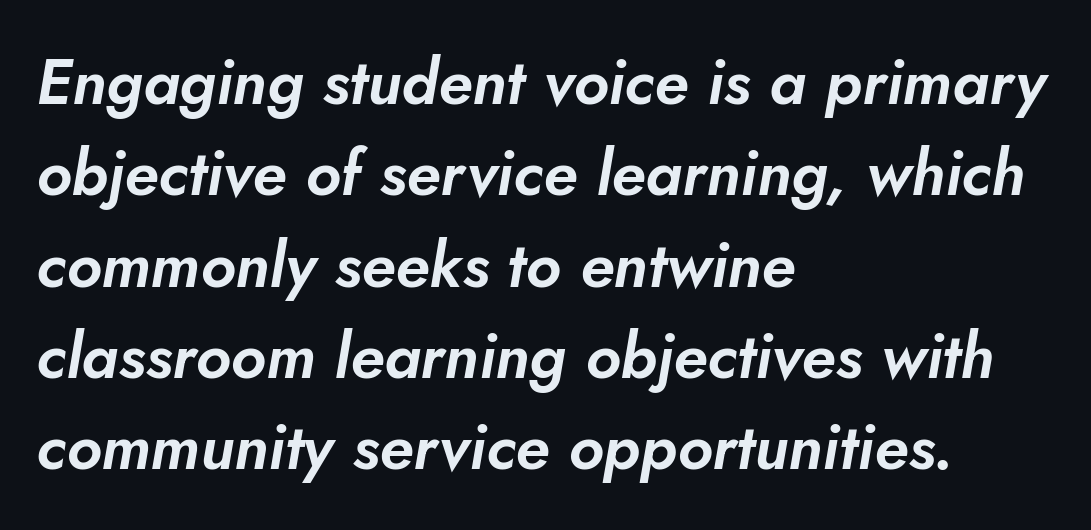
{"italic": "yes", "lean": "right", "slant_degrees": 5, "width": "normal", "stroke_contrast": "low", "x_height": "small", "monospaced": "no", "underline": "no", "align": "left", "line_spacing": "normal", "line_spacing_ratio": 1.45, "letter_spacing": "normal", "letter_spacing_em": 0.0, "glyph_px": 63}
